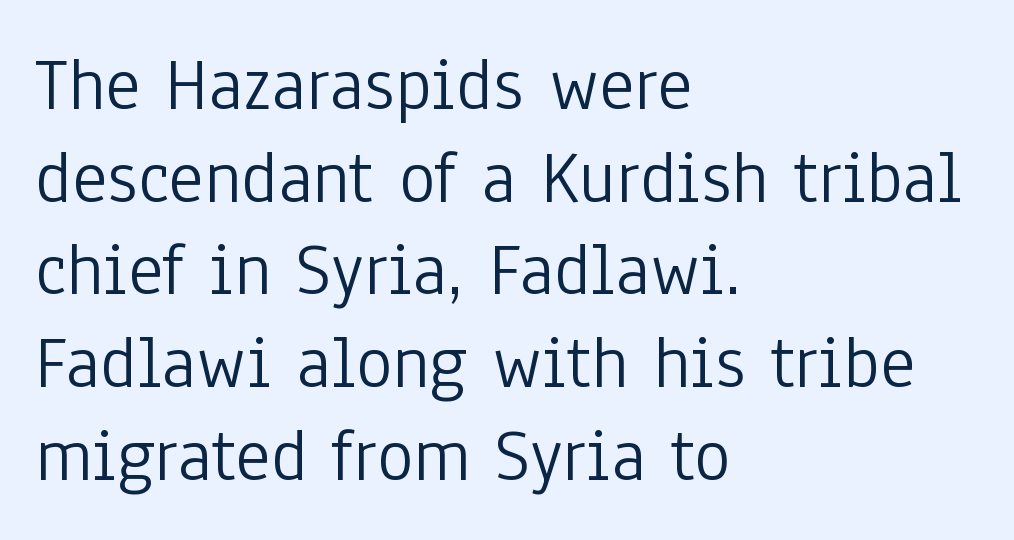
Q: Is the text bold? A: No.
Q: Is the text italic (slanted)? A: No, it is upright.
Q: Is the typeface a serif or a sans-serif typeface? A: Sans-serif.
Q: Is the text underlined? A: No.
Q: How is the paragraph aligned? A: Left-aligned.
Q: Is the spacing between letters normal or unusually wide? A: Normal.
Q: Width (condensed, normal, or wide)? A: Condensed.
Q: Stroke contrast? A: Low.
Q: x-height? A: Medium.
Q: Monospaced? A: No.
